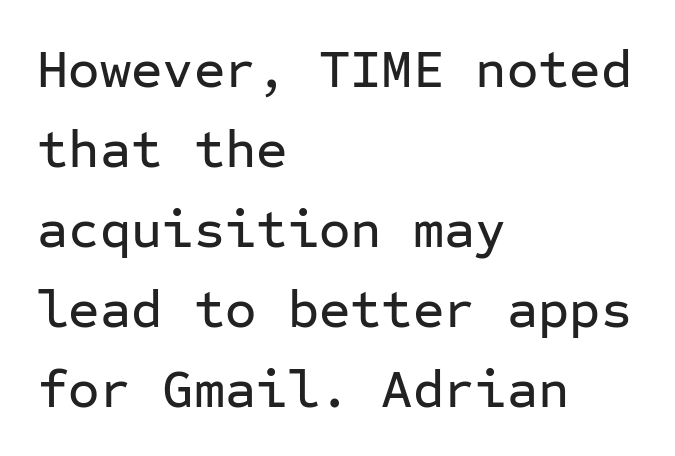
Q: Is the text italic (slanted)? A: No, it is upright.
Q: Is the typeface a serif or a sans-serif typeface? A: Sans-serif.
Q: Is the text underlined? A: No.
Q: How is the paragraph aligned? A: Left-aligned.
Q: Is the spacing between letters normal or unusually wide? A: Normal.
Q: Is the spacing between lines tight, normal or loose? A: Normal.
Q: Width (condensed, normal, or wide)? A: Normal.
Q: Stroke contrast? A: Low.
Q: x-height? A: Medium.
Q: Monospaced? A: Yes.
